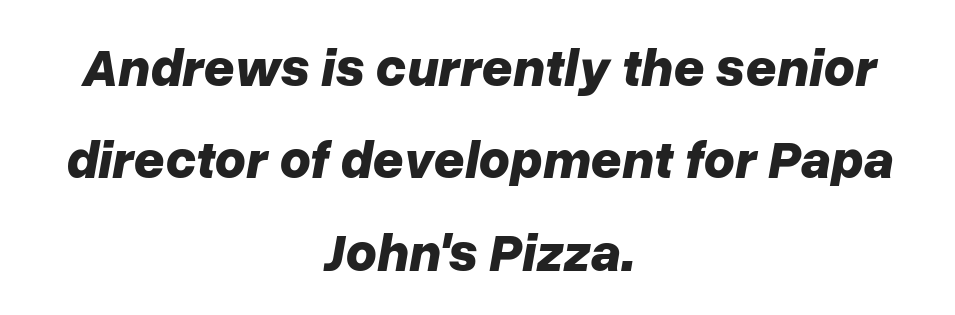
{"italic": "yes", "lean": "right", "slant_degrees": 10, "bold": "yes", "weight": "bold", "width": "normal", "stroke_contrast": "low", "x_height": "medium", "monospaced": "no", "underline": "no", "align": "center", "line_spacing_ratio": 1.71, "letter_spacing": "normal", "letter_spacing_em": 0.0, "glyph_px": 54}
